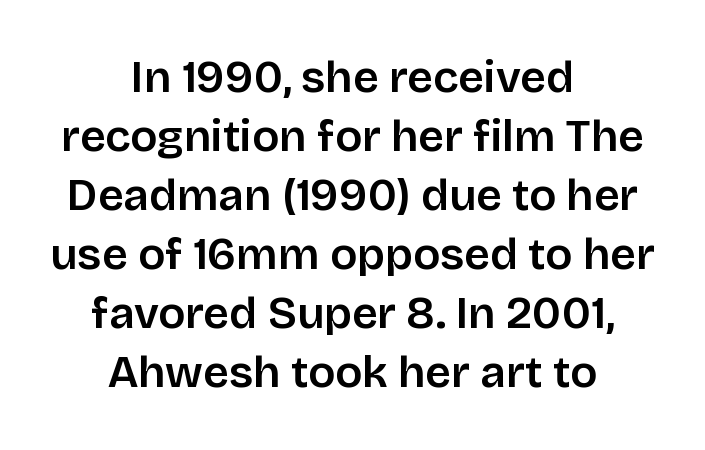
Q: Is the text italic (slanted)? A: No, it is upright.
Q: Is the typeface a serif or a sans-serif typeface? A: Sans-serif.
Q: Is the text underlined? A: No.
Q: How is the paragraph aligned? A: Centered.
Q: Is the spacing between letters normal or unusually wide? A: Normal.
Q: Is the spacing between lines tight, normal or loose? A: Normal.
Q: Width (condensed, normal, or wide)? A: Normal.
Q: Stroke contrast? A: Low.
Q: x-height? A: Large.
Q: Monospaced? A: No.
